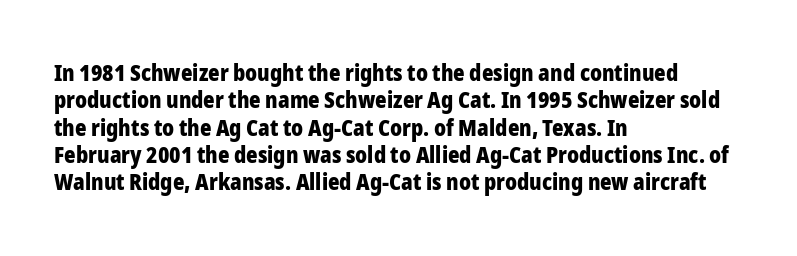
{"italic": "no", "bold": "yes", "underline": "no", "align": "left", "line_spacing_ratio": 1.24, "letter_spacing": "normal", "letter_spacing_em": 0.0, "glyph_px": 22}
